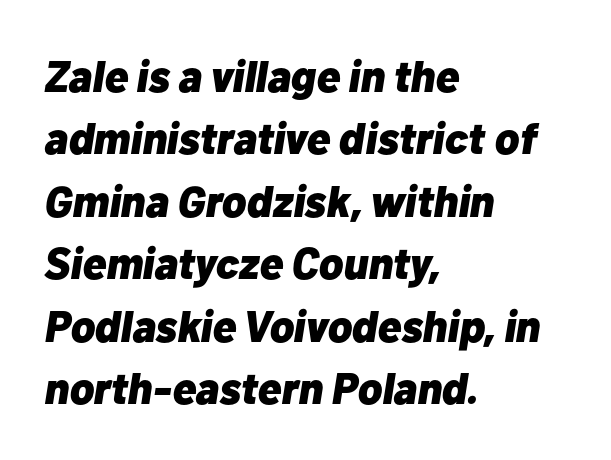
Q: Is the text bold? A: Yes.
Q: Is the text italic (slanted)? A: Yes, it leans right by about 10 degrees.
Q: Is the text underlined? A: No.
Q: How is the paragraph aligned? A: Left-aligned.
Q: Is the spacing between letters normal or unusually wide? A: Normal.
Q: Is the spacing between lines tight, normal or loose? A: Normal.
Q: Width (condensed, normal, or wide)? A: Normal.
Q: Stroke contrast? A: Low.
Q: x-height? A: Medium.
Q: Monospaced? A: No.
